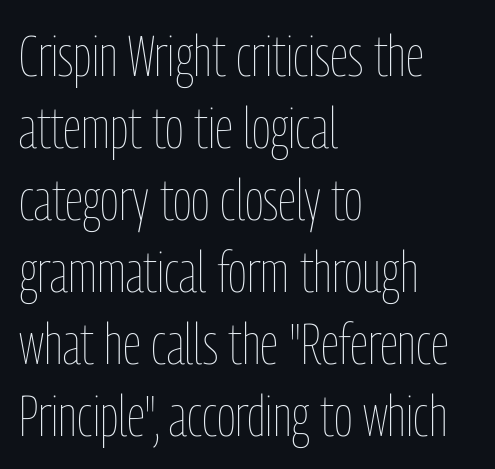
Q: Is the text bold? A: No.
Q: Is the text italic (slanted)? A: No, it is upright.
Q: Is the text underlined? A: No.
Q: How is the paragraph aligned? A: Left-aligned.
Q: Is the spacing between letters normal or unusually wide? A: Normal.
Q: Width (condensed, normal, or wide)? A: Condensed.
Q: Stroke contrast? A: Low.
Q: x-height? A: Medium.
Q: Monospaced? A: No.
